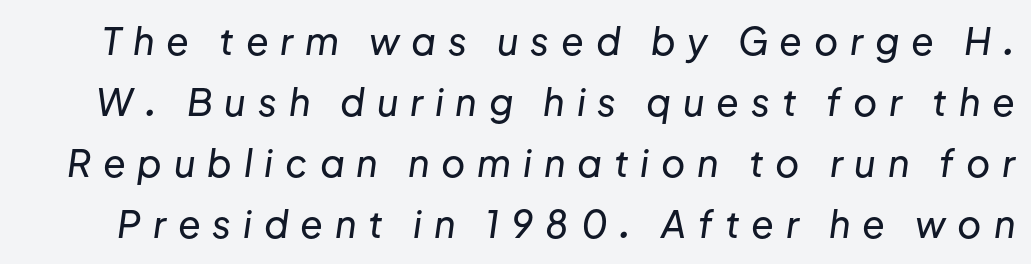
{"italic": "yes", "lean": "right", "slant_degrees": 8, "width": "normal", "stroke_contrast": "low", "x_height": "medium", "monospaced": "no", "underline": "no", "line_spacing": "normal", "line_spacing_ratio": 1.65, "letter_spacing": "wide", "letter_spacing_em": 0.32, "glyph_px": 37}
